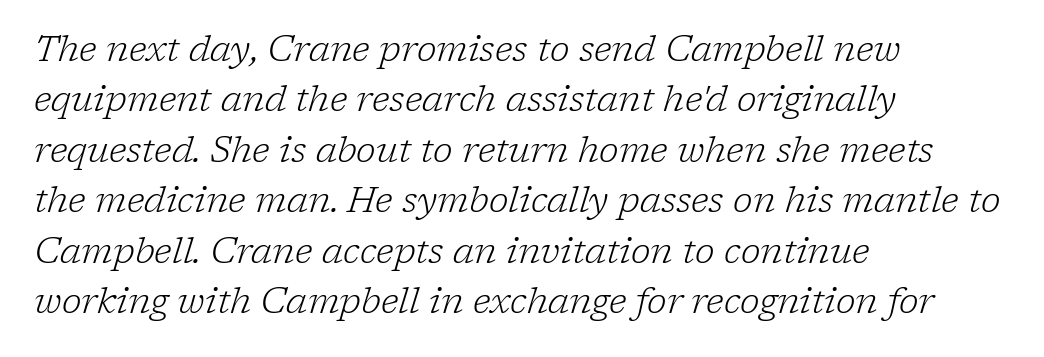
{"serif": "yes", "italic": "yes", "lean": "right", "slant_degrees": 17, "bold": "no", "weight": "light", "width": "normal", "stroke_contrast": "low", "x_height": "medium", "monospaced": "no", "underline": "no", "align": "left", "line_spacing": "normal", "line_spacing_ratio": 1.4, "letter_spacing": "normal", "letter_spacing_em": 0.0, "glyph_px": 36}
